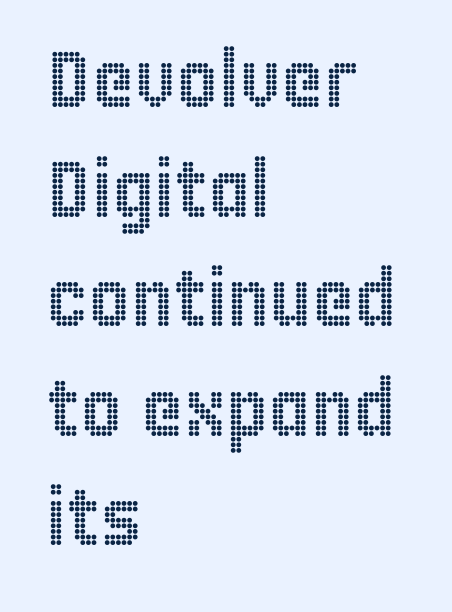
The paragraph has a hard left edge and a soft right edge. Honestly, the letter spacing is just normal — you wouldn't notice it. Compared with typical paragraphs, the rows here are spaced about the same. Think of a printed novel: that variable character pitch is what you see here.
